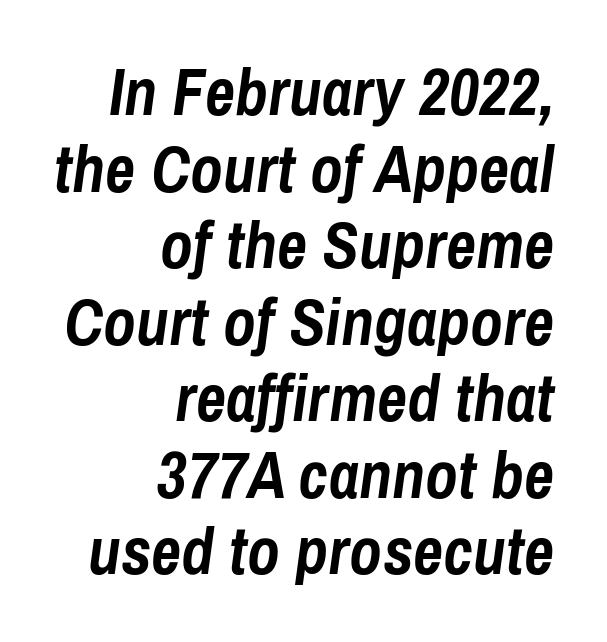
The passage shown is typed in a proportional face where columns would drift. The typesetting leans heavy: a genuine bold. The rag falls on the left side of this text block. Decoration check: the copy has no underline.
